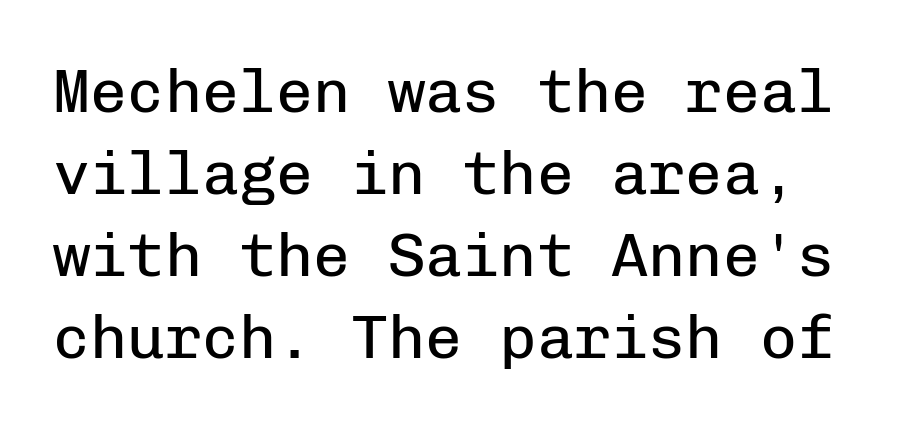
{"serif": "no", "italic": "no", "bold": "no", "weight": "regular", "width": "normal", "stroke_contrast": "low", "x_height": "medium", "monospaced": "yes", "underline": "no", "line_spacing": "normal", "line_spacing_ratio": 1.32, "letter_spacing": "normal", "letter_spacing_em": 0.0, "glyph_px": 62}
